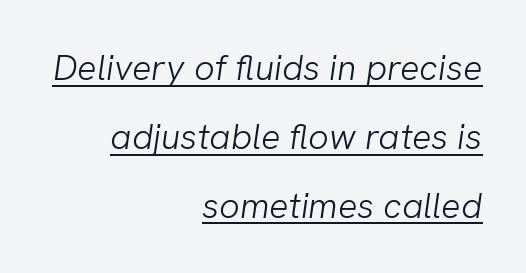
The image shows 36 px light sans-serif type; set right-aligned, loose line spacing (1.91x), normal letter spacing, underlined; low stroke contrast and a medium x-height.
